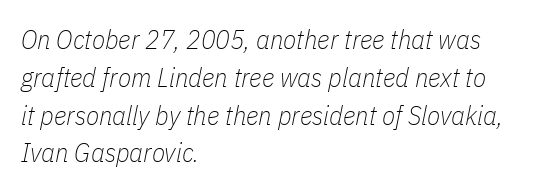
{"italic": "yes", "lean": "right", "slant_degrees": 11, "bold": "no", "underline": "no", "align": "left", "line_spacing": "normal", "line_spacing_ratio": 1.4, "letter_spacing": "normal", "letter_spacing_em": 0.0, "glyph_px": 27}
